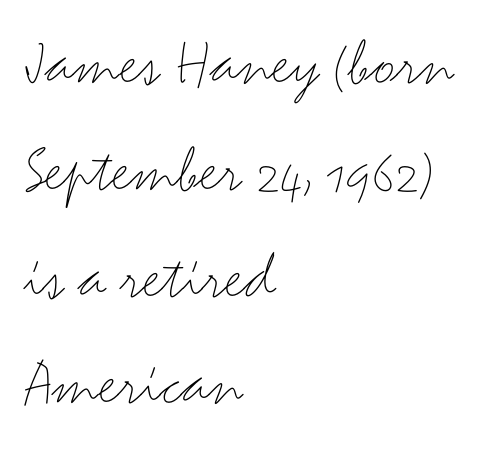
The image shows 68 px thin, wide sans-serif type; set left-aligned, normal line spacing (1.57x), normal letter spacing, not underlined; medium stroke contrast and a small x-height.
